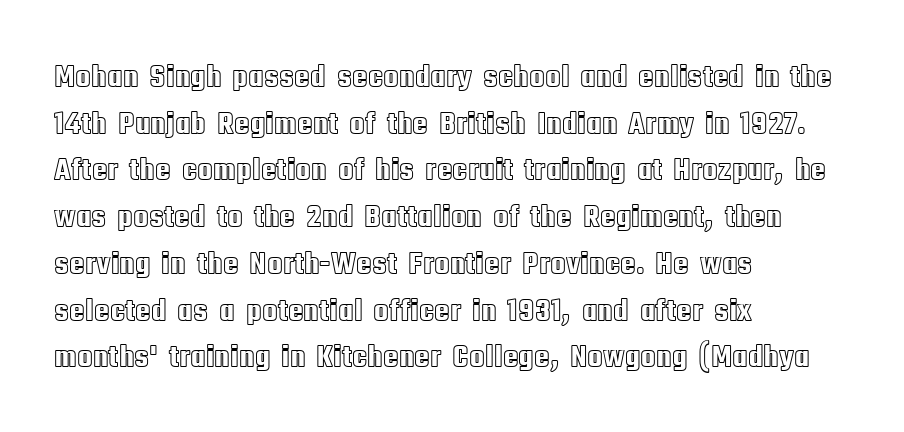
Q: Is the text italic (slanted)? A: No, it is upright.
Q: Is the text underlined? A: No.
Q: How is the paragraph aligned? A: Left-aligned.
Q: Is the spacing between letters normal or unusually wide? A: Normal.
Q: Is the spacing between lines tight, normal or loose? A: Normal.
Q: Width (condensed, normal, or wide)? A: Condensed.
Q: x-height? A: Large.
Q: Monospaced? A: No.
